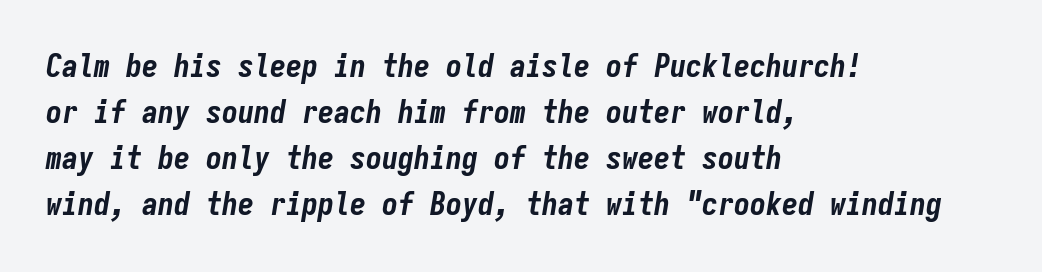
The image shows 32 px bold, condensed type, italic (leaning right), monospaced; set left-aligned, normal line spacing (1.44x), normal letter spacing, not underlined; low stroke contrast and a medium x-height.
